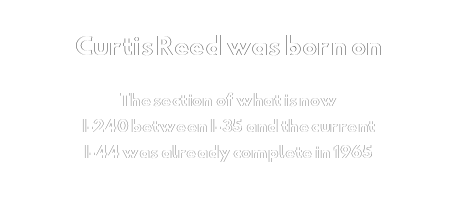
Quick note: not italic, upright. Bigger letters appear in the top chunk; the bottom chunk is reduced. Students, note that the glyphs here touch the page at normal intervals. The specimen omits any rule beneath the text block's lines. A centered setting, common on invitations and titles, is used for this passage.
